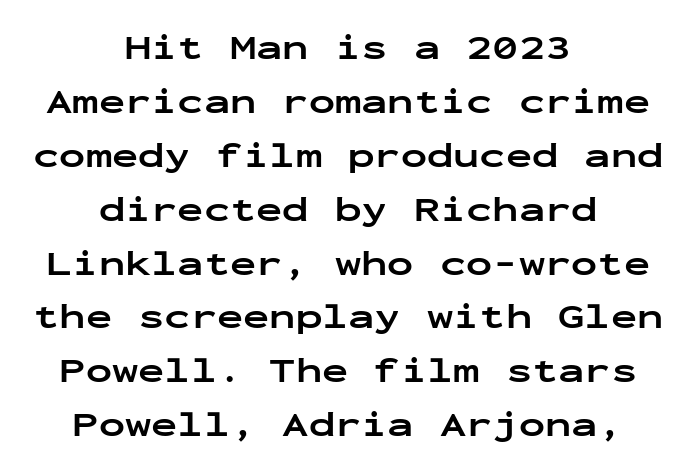
Q: Is the text bold? A: Yes.
Q: Is the text italic (slanted)? A: No, it is upright.
Q: Is the typeface a serif or a sans-serif typeface? A: Sans-serif.
Q: Is the text underlined? A: No.
Q: How is the paragraph aligned? A: Centered.
Q: Is the spacing between letters normal or unusually wide? A: Normal.
Q: Is the spacing between lines tight, normal or loose? A: Normal.
Q: Width (condensed, normal, or wide)? A: Wide.
Q: Stroke contrast? A: Low.
Q: x-height? A: Medium.
Q: Monospaced? A: Yes.
